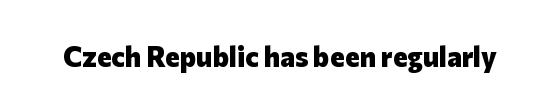
The image shows 28 px heavy sans-serif type, upright; set normal letter spacing, not underlined; low stroke contrast and a medium x-height.
